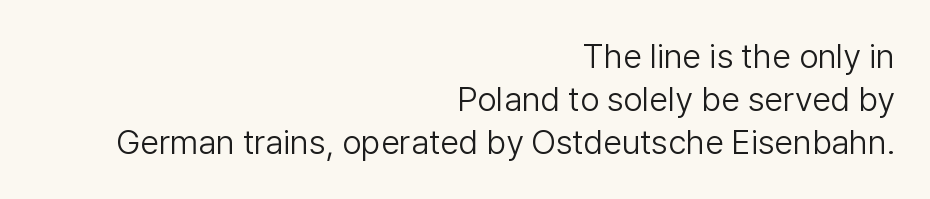
The image shows 34 px light sans-serif type, upright; set right-aligned, normal line spacing (1.27x), normal letter spacing, not underlined; low stroke contrast and a medium x-height.
